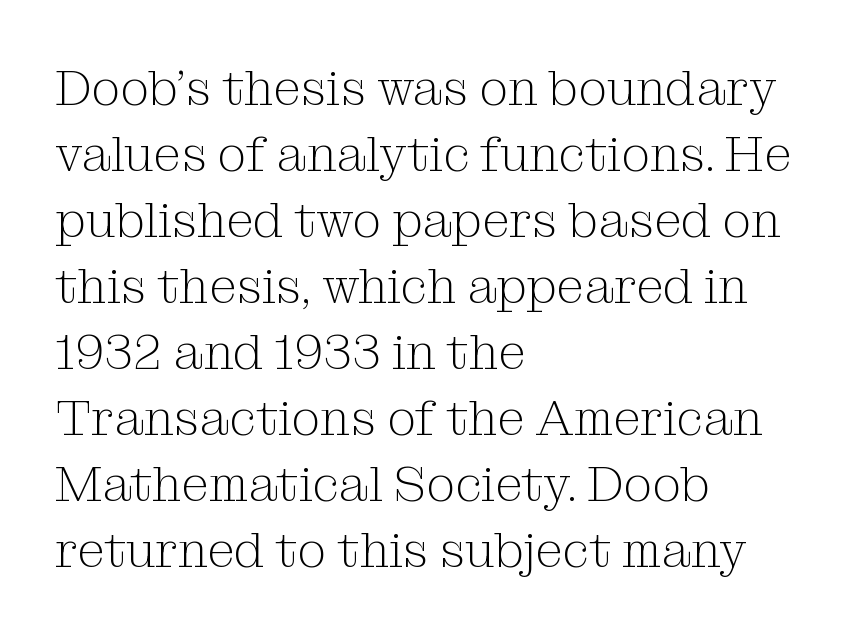
Q: Is the text bold? A: No.
Q: Is the text italic (slanted)? A: No, it is upright.
Q: Is the typeface a serif or a sans-serif typeface? A: Serif.
Q: Is the text underlined? A: No.
Q: How is the paragraph aligned? A: Left-aligned.
Q: Is the spacing between letters normal or unusually wide? A: Normal.
Q: Is the spacing between lines tight, normal or loose? A: Normal.
Q: Width (condensed, normal, or wide)? A: Normal.
Q: Stroke contrast? A: Medium.
Q: x-height? A: Medium.
Q: Monospaced? A: No.
